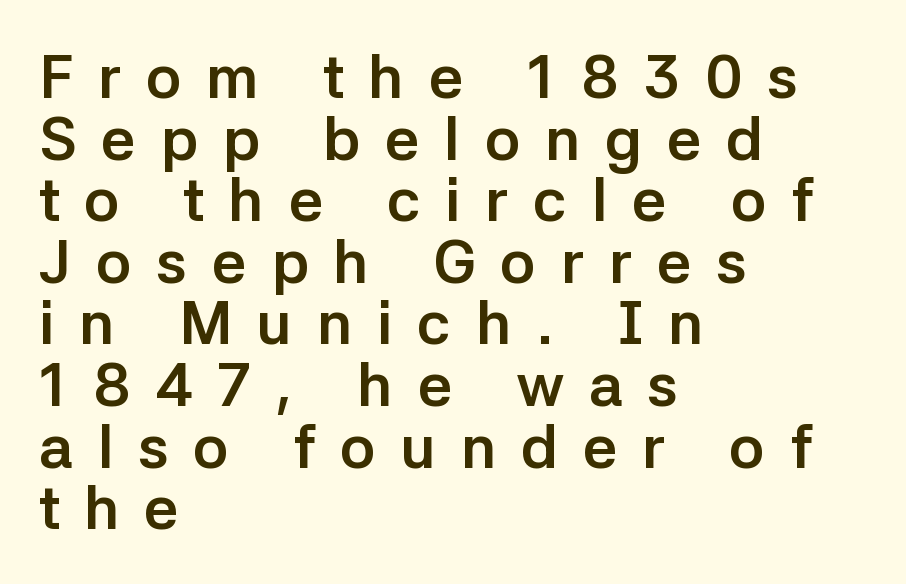
The image shows 61 px semibold sans-serif type, upright; set left-aligned, tight line spacing (1.01x), unusually wide letter spacing (+0.4 em), not underlined; low stroke contrast and a medium x-height.
